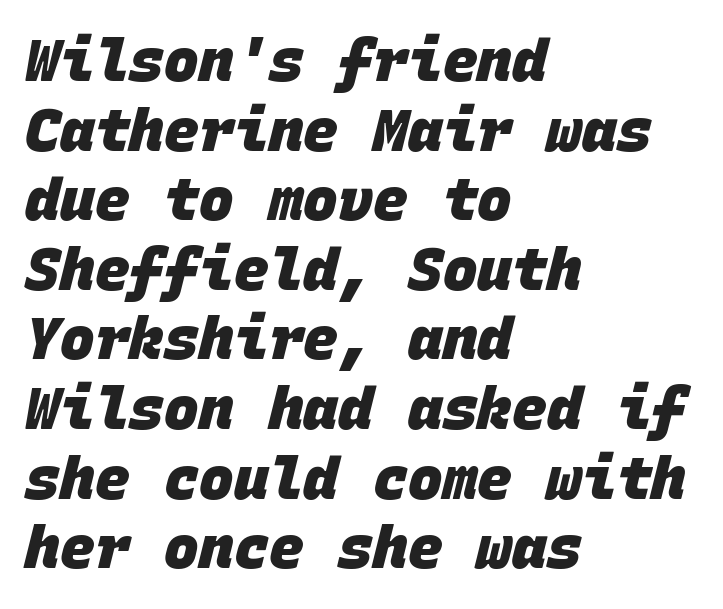
Q: Is the text bold? A: Yes.
Q: Is the typeface a serif or a sans-serif typeface? A: Sans-serif.
Q: Is the text underlined? A: No.
Q: How is the paragraph aligned? A: Left-aligned.
Q: Is the spacing between letters normal or unusually wide? A: Normal.
Q: Width (condensed, normal, or wide)? A: Normal.
Q: Stroke contrast? A: Low.
Q: x-height? A: Large.
Q: Monospaced? A: Yes.
